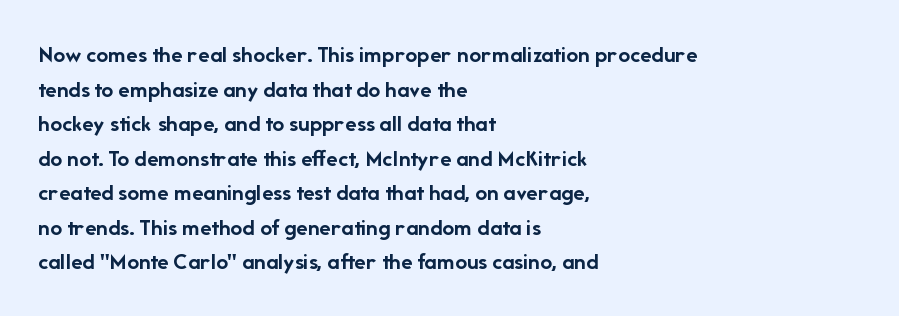
Q: Is the text bold? A: Yes.
Q: Is the text italic (slanted)? A: No, it is upright.
Q: Is the text underlined? A: No.
Q: How is the paragraph aligned? A: Left-aligned.
Q: Is the spacing between letters normal or unusually wide? A: Normal.
Q: Is the spacing between lines tight, normal or loose? A: Normal.
